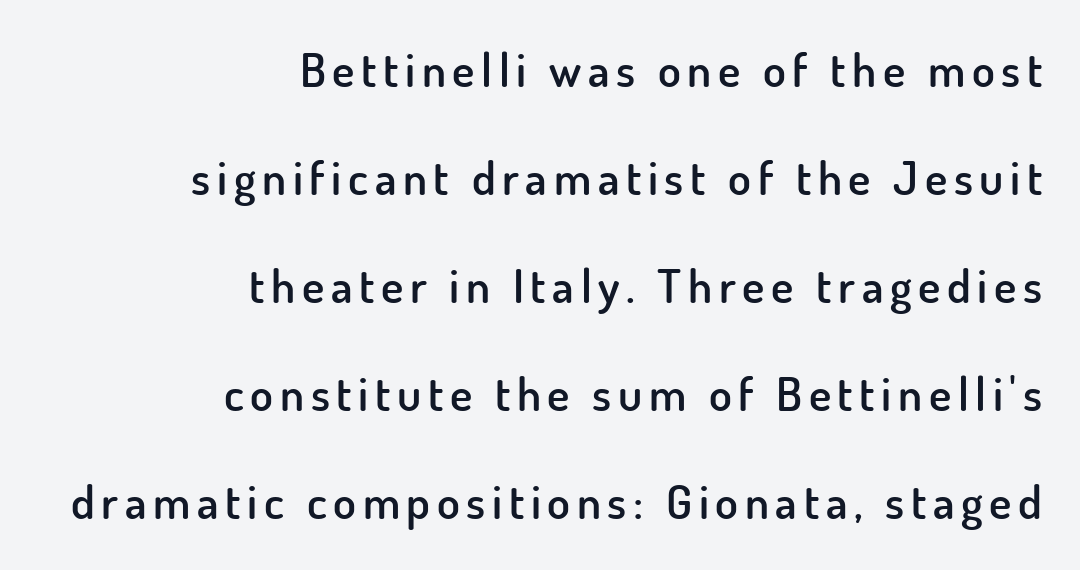
The lettering holds an erect, upright posture throughout. Think of a printed novel: that variable character pitch is what you see here. The lines in this sample share a right terminus and differ only in where they begin. Does the type have serifs? No, each stem ends abruptly. Every letter is mildly thick-stroked: semibold rather than bold.
